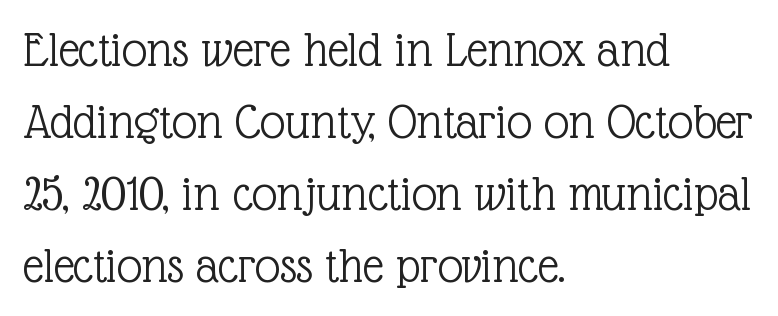
{"serif": "yes", "italic": "no", "bold": "no", "weight": "light", "width": "normal", "x_height": "medium", "monospaced": "no", "underline": "no", "align": "left", "line_spacing": "normal", "line_spacing_ratio": 1.41, "letter_spacing": "normal", "letter_spacing_em": 0.0, "glyph_px": 51}
